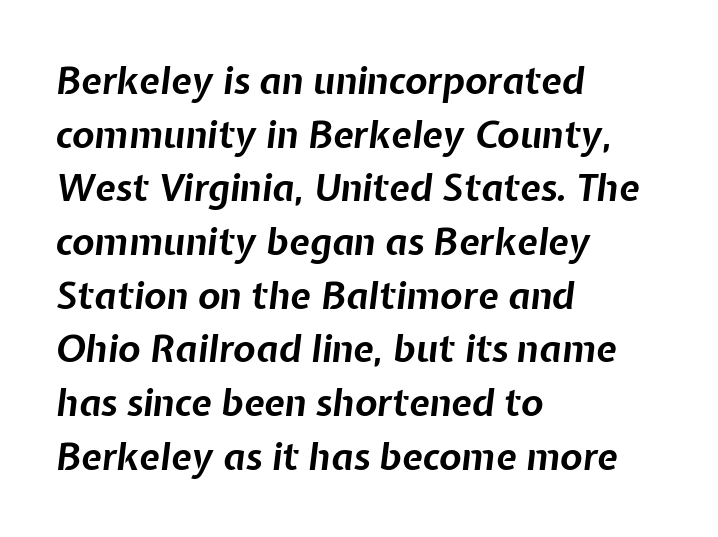
The image shows 37 px bold type, italic (leaning right); set left-aligned, normal line spacing (1.45x), normal letter spacing, not underlined; low stroke contrast and a medium x-height.
